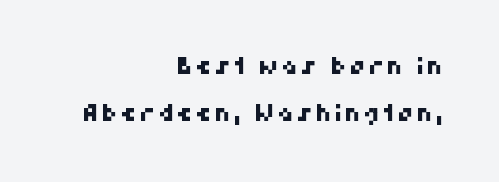
The image shows 23 px text type; set right-aligned, loose line spacing (2.03x), not underlined.
